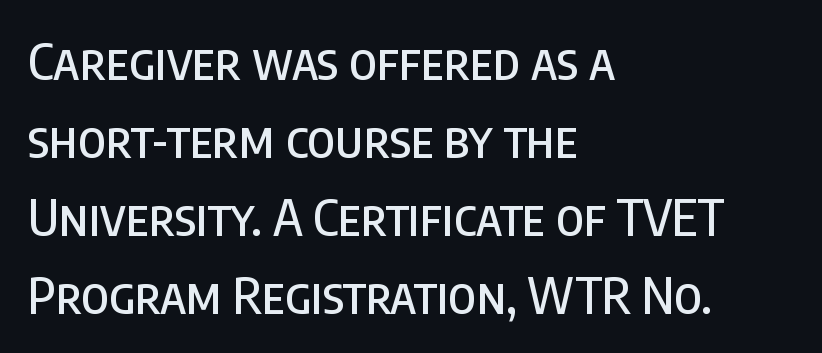
{"serif": "no", "italic": "no", "width": "condensed", "stroke_contrast": "low", "x_height": "large", "monospaced": "no", "underline": "no", "align": "left", "line_spacing": "normal", "line_spacing_ratio": 1.56, "letter_spacing": "normal", "letter_spacing_em": 0.0, "glyph_px": 50}
